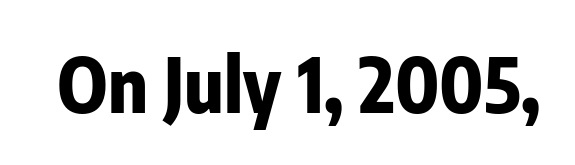
{"serif": "no", "italic": "no", "bold": "yes", "weight": "bold", "width": "condensed", "stroke_contrast": "low", "x_height": "medium", "monospaced": "no", "underline": "no", "letter_spacing": "normal", "letter_spacing_em": 0.0, "glyph_px": 75}
